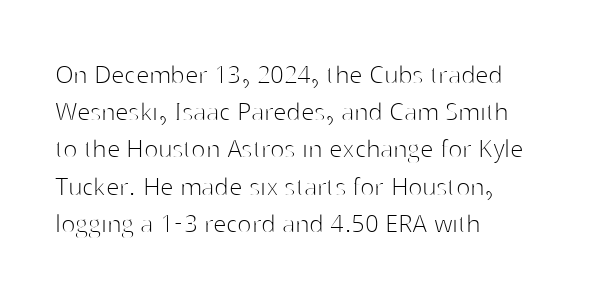
Short note: letters normally spaced. Letters have the restrained weight of plain body copy at most. A clean baseline with only descenders dipping below it. The letters stand upright; this is a roman face. Each letter keeps its own natural width here, so spacing adapts to shape.
